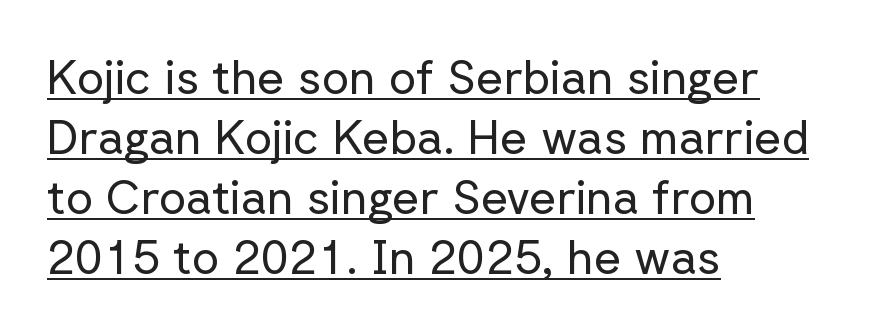
Q: Is the text bold? A: No.
Q: Is the text italic (slanted)? A: No, it is upright.
Q: Is the typeface a serif or a sans-serif typeface? A: Sans-serif.
Q: Is the text underlined? A: Yes.
Q: How is the paragraph aligned? A: Left-aligned.
Q: Is the spacing between letters normal or unusually wide? A: Normal.
Q: Is the spacing between lines tight, normal or loose? A: Normal.
Q: Width (condensed, normal, or wide)? A: Normal.
Q: Stroke contrast? A: Low.
Q: x-height? A: Medium.
Q: Monospaced? A: No.
